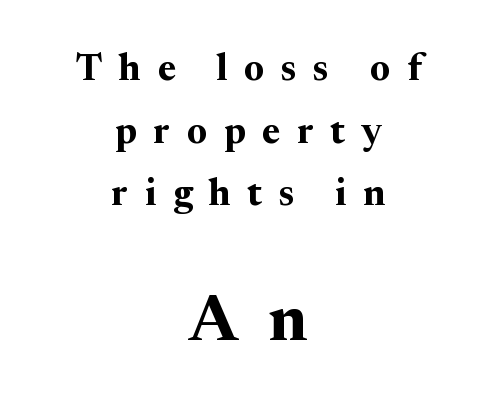
The image shows 65 px bold serif type, upright; set centered, normal line spacing (1.69x), unusually wide letter spacing (+0.45 em), not underlined; the second (bottom) block is 1.76x larger; medium stroke contrast and a medium x-height.
